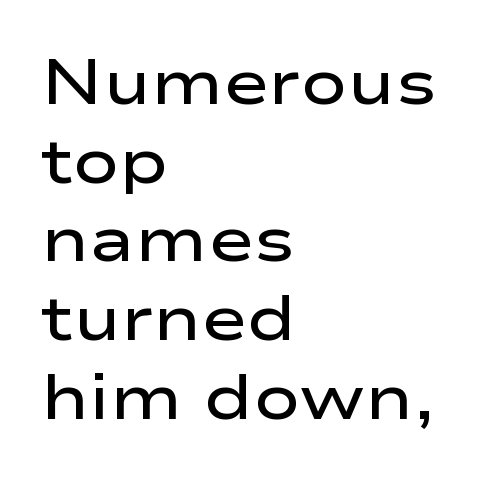
Strokes here are thickened, but only to semibold level. This is sans-serif lettering, the kind often seen on screens and signage. Short note: letters normally spaced. The paragraph shown leans on its left margin. The face used here is proportionally spaced, like ordinary book or web type.
